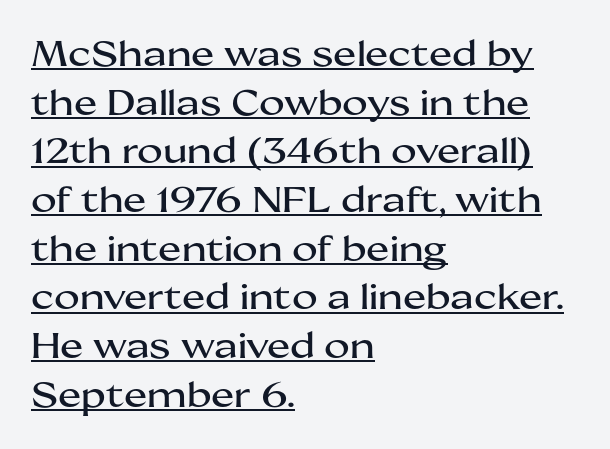
The image shows 35 px wide type, upright; set left-aligned, normal line spacing (1.39x), normal letter spacing, underlined; medium stroke contrast and a medium x-height.
